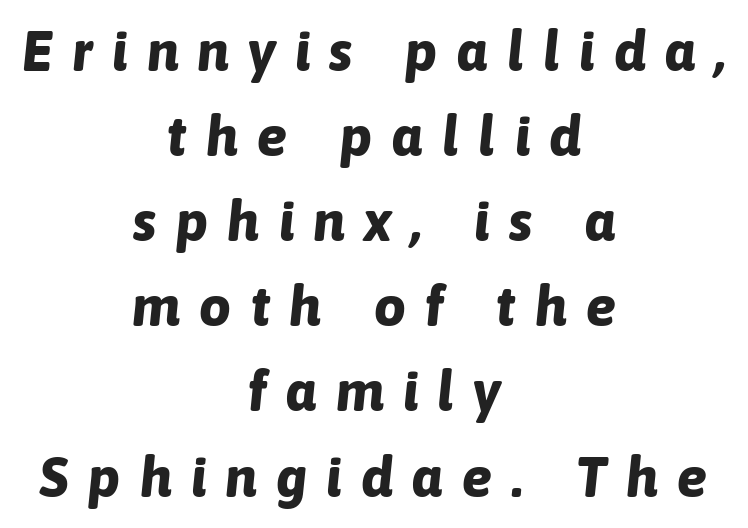
Q: Is the text bold? A: Yes.
Q: Is the text italic (slanted)? A: Yes, it leans right by about 6 degrees.
Q: Is the text underlined? A: No.
Q: How is the paragraph aligned? A: Centered.
Q: Is the spacing between letters normal or unusually wide? A: Unusually wide.
Q: Is the spacing between lines tight, normal or loose? A: Normal.
Q: Width (condensed, normal, or wide)? A: Normal.
Q: Stroke contrast? A: Low.
Q: x-height? A: Medium.
Q: Monospaced? A: No.
